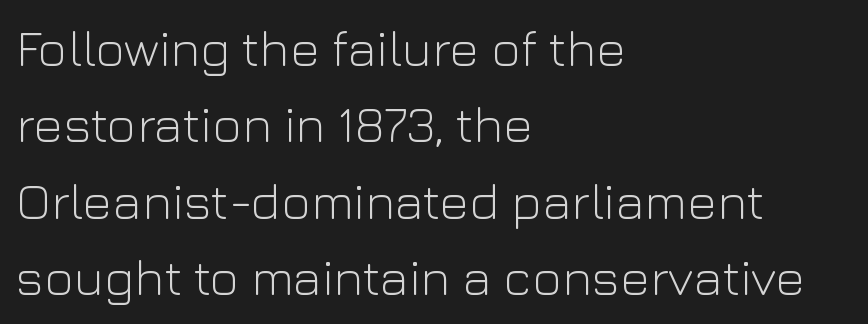
The strokes carry an ordinary text weight at most. A roman cut, with each character standing at attention. Rule under the text: the space is simply empty. Each letter keeps its own natural width here, so spacing adapts to shape.
